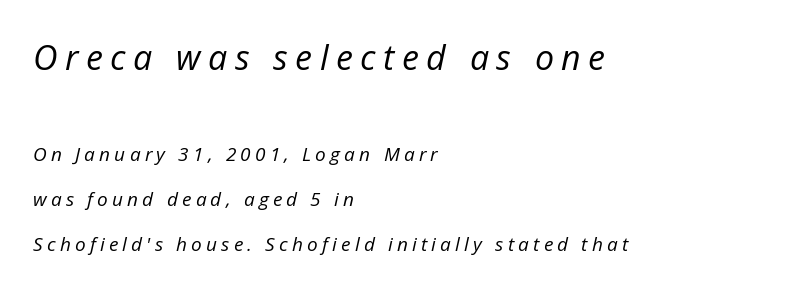
Q: Is the text bold? A: No.
Q: Is the text italic (slanted)? A: Yes, it leans right by about 12 degrees.
Q: Is the text underlined? A: No.
Q: How is the paragraph aligned? A: Left-aligned.
Q: Is the spacing between letters normal or unusually wide? A: Unusually wide.
Q: Is the spacing between lines tight, normal or loose? A: Loose.
Q: Which block of text is set in a larger size, the first (top) or the second (bottom)? A: The first (top) one.
Q: Width (condensed, normal, or wide)? A: Normal.
Q: Stroke contrast? A: Low.
Q: x-height? A: Medium.
Q: Monospaced? A: No.
